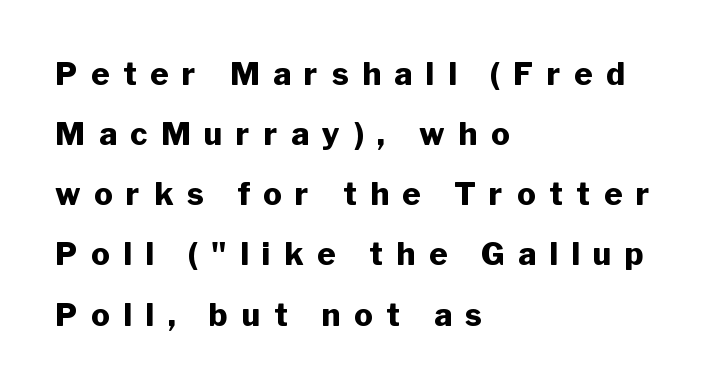
The image shows 31 px heavy sans-serif type, upright; set left-aligned, loose line spacing (1.94x), unusually wide letter spacing (+0.44 em), not underlined; low stroke contrast and a medium x-height.
